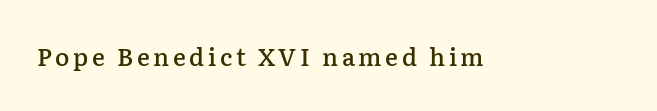
Q: Is the text bold? A: Semi-bold.
Q: Is the text italic (slanted)? A: No, it is upright.
Q: Is the text underlined? A: No.
